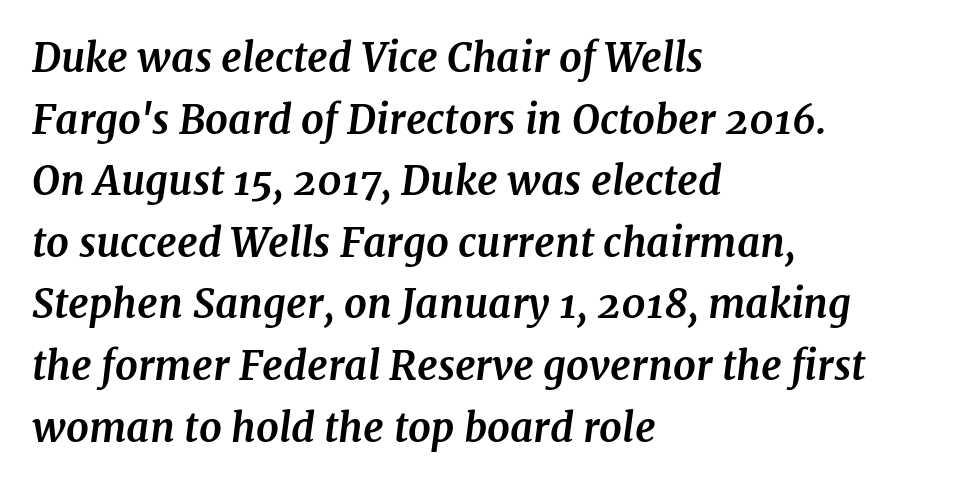
The image shows 40 px bold serif type, italic (leaning right); set left-aligned, normal line spacing (1.54x), normal letter spacing, not underlined; medium stroke contrast and a medium x-height.
